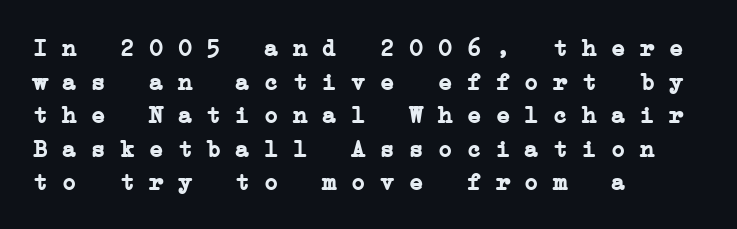
{"bold": "yes", "underline": "no", "line_spacing": "normal", "line_spacing_ratio": 1.4, "letter_spacing": "normal", "letter_spacing_em": 0.0, "glyph_px": 24}
